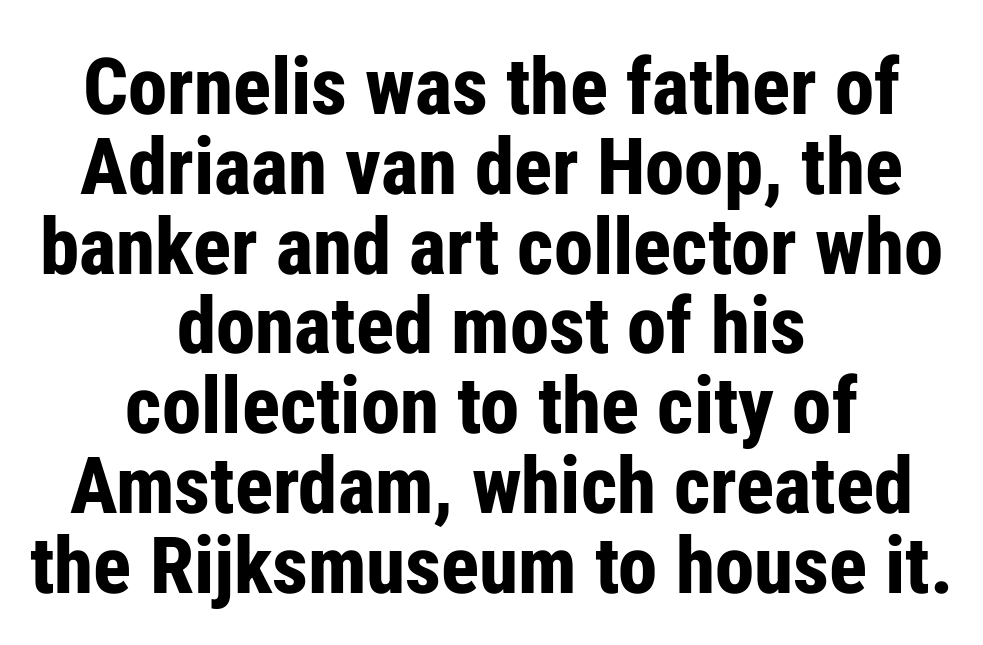
Q: Is the text bold? A: Yes.
Q: Is the text italic (slanted)? A: No, it is upright.
Q: Is the typeface a serif or a sans-serif typeface? A: Sans-serif.
Q: Is the text underlined? A: No.
Q: How is the paragraph aligned? A: Centered.
Q: Is the spacing between letters normal or unusually wide? A: Normal.
Q: Is the spacing between lines tight, normal or loose? A: Tight.
Q: Width (condensed, normal, or wide)? A: Condensed.
Q: Stroke contrast? A: Low.
Q: x-height? A: Medium.
Q: Monospaced? A: No.
